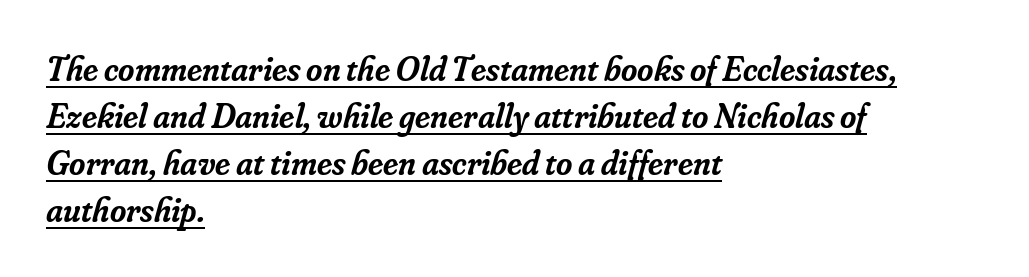
{"serif": "yes", "italic": "yes", "lean": "right", "slant_degrees": 16, "bold": "semi", "weight": "semibold", "width": "normal", "stroke_contrast": "low", "x_height": "small", "monospaced": "no", "underline": "yes", "align": "left", "line_spacing": "normal", "line_spacing_ratio": 1.34, "letter_spacing": "normal", "letter_spacing_em": 0.0, "glyph_px": 35}
